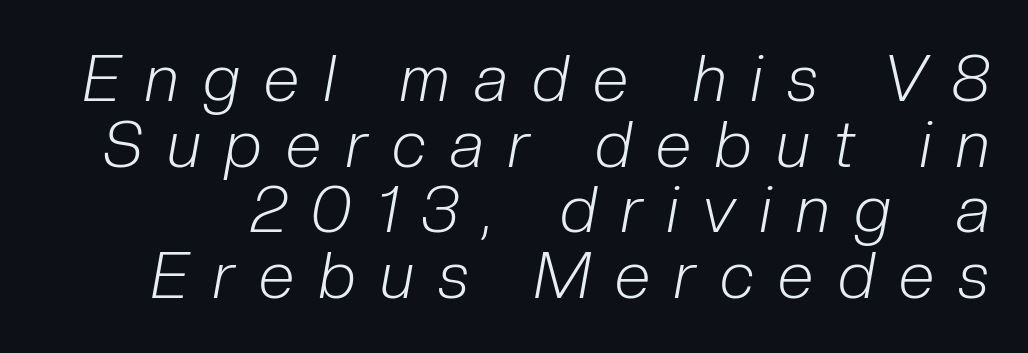
Q: Is the text bold? A: No.
Q: Is the text italic (slanted)? A: Yes, it leans right by about 10 degrees.
Q: Is the text underlined? A: No.
Q: Is the spacing between letters normal or unusually wide? A: Unusually wide.
Q: Is the spacing between lines tight, normal or loose? A: Tight.
Q: Width (condensed, normal, or wide)? A: Condensed.
Q: Stroke contrast? A: Low.
Q: x-height? A: Medium.
Q: Monospaced? A: No.
